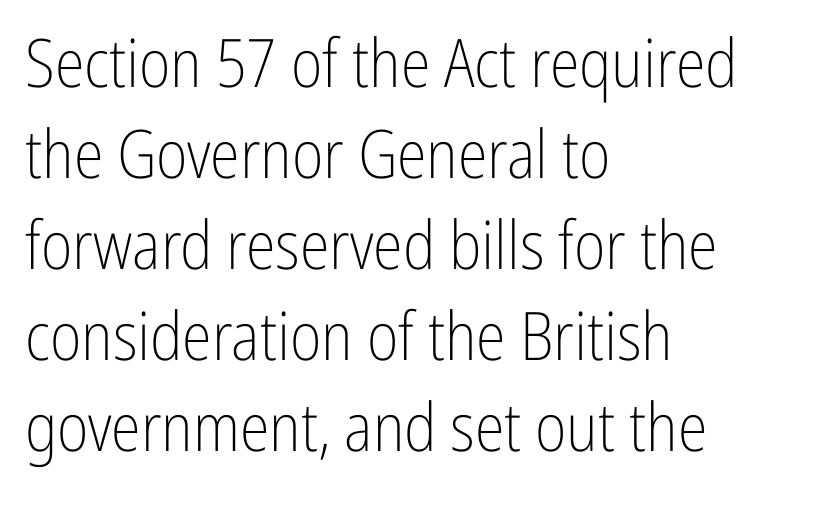
{"serif": "no", "italic": "no", "bold": "no", "weight": "light", "width": "condensed", "stroke_contrast": "low", "x_height": "medium", "monospaced": "no", "underline": "no", "align": "left", "line_spacing": "normal", "line_spacing_ratio": 1.36, "letter_spacing": "normal", "letter_spacing_em": 0.0, "glyph_px": 67}
